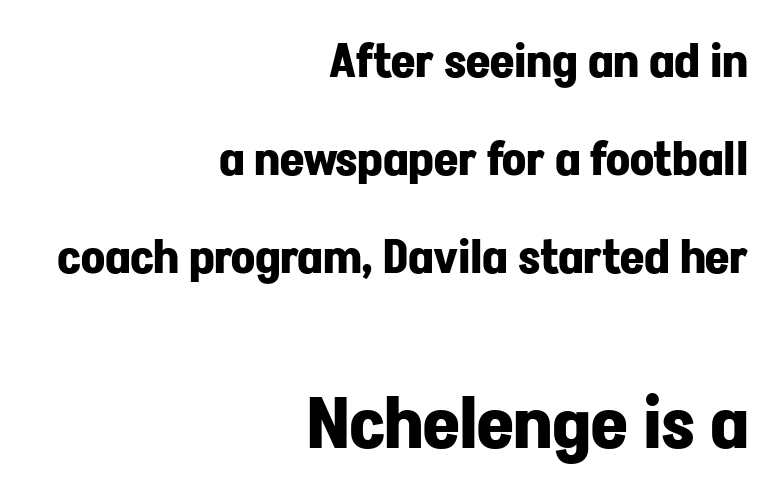
Rule under the text: the space is simply empty. This sample has the flowing, uneven cadence of proportional lettering. The line-height multiplier appears high, well above default. The tracking reads as untouched default to a designer's eye. Typeset ragged left — the right edge is the straight one.
